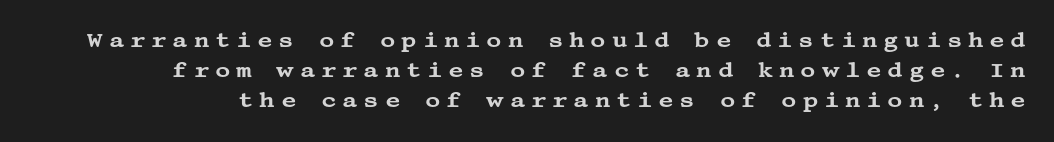
The image shows 21 px text type, upright; set normal line spacing (1.43x), unusually wide letter spacing (+0.27 em), not underlined.
